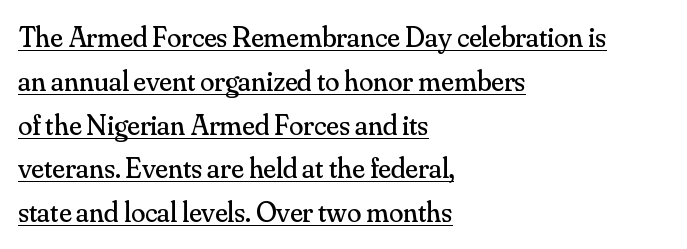
The image shows 29 px regular-weight serif type, upright; set left-aligned, normal line spacing (1.51x), normal letter spacing, underlined; medium stroke contrast and a small x-height.
